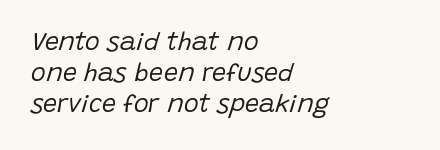
{"italic": "yes", "lean": "right", "slant_degrees": 15, "bold": "no", "underline": "no", "align": "left", "line_spacing_ratio": 1.24, "letter_spacing": "normal", "letter_spacing_em": 0.0, "glyph_px": 25}
